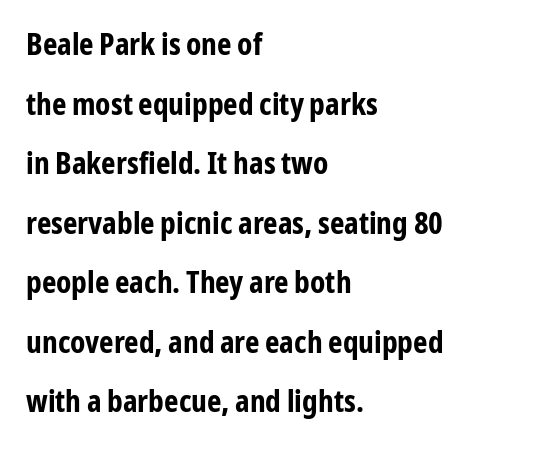
When letters stand straight like this, we call the style roman or upright. These lines are rendered in a variable-pitch font. Horizontal alignment here is leftward, the default for most running prose. Regarding serifs, this sample does without them. Students, this is bold: see how much ink each stroke carries. In terms of letterspacing, this is plain default setting.
